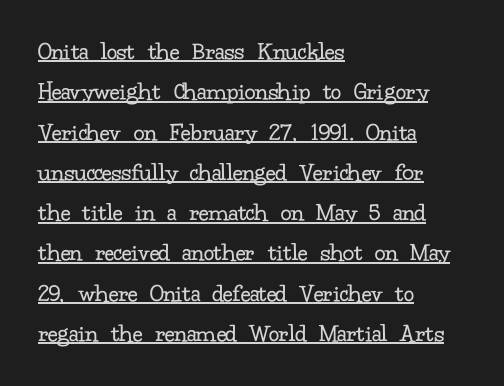
The image shows 26 px text type, upright; set left-aligned, normal line spacing (1.55x), normal letter spacing, underlined.
